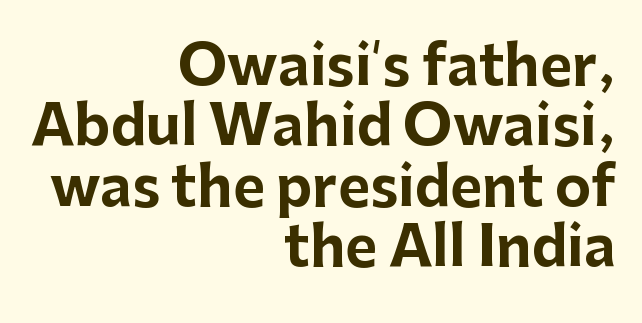
The image shows 55 px bold sans-serif type, upright; set right-aligned, tight line spacing (1.1x), normal letter spacing, not underlined; low stroke contrast and a medium x-height.
